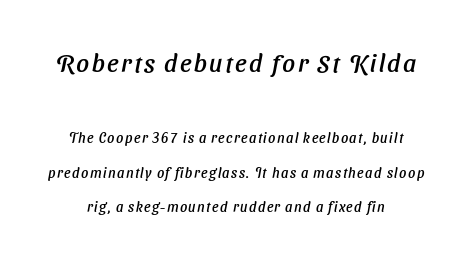
The image shows 25 px text type, italic (leaning right); set loose line spacing (2.48x), not underlined; the first (top) block is 1.79x larger.
